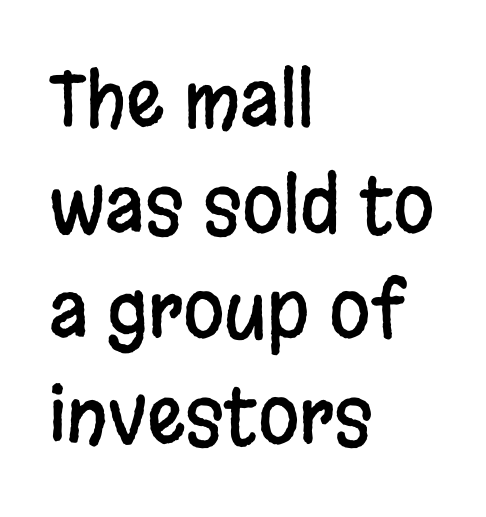
Q: Is the text italic (slanted)? A: No, it is upright.
Q: Is the typeface a serif or a sans-serif typeface? A: Sans-serif.
Q: Is the text underlined? A: No.
Q: How is the paragraph aligned? A: Left-aligned.
Q: Is the spacing between letters normal or unusually wide? A: Normal.
Q: Is the spacing between lines tight, normal or loose? A: Normal.
Q: Width (condensed, normal, or wide)? A: Condensed.
Q: Stroke contrast? A: Low.
Q: x-height? A: Large.
Q: Monospaced? A: No.
